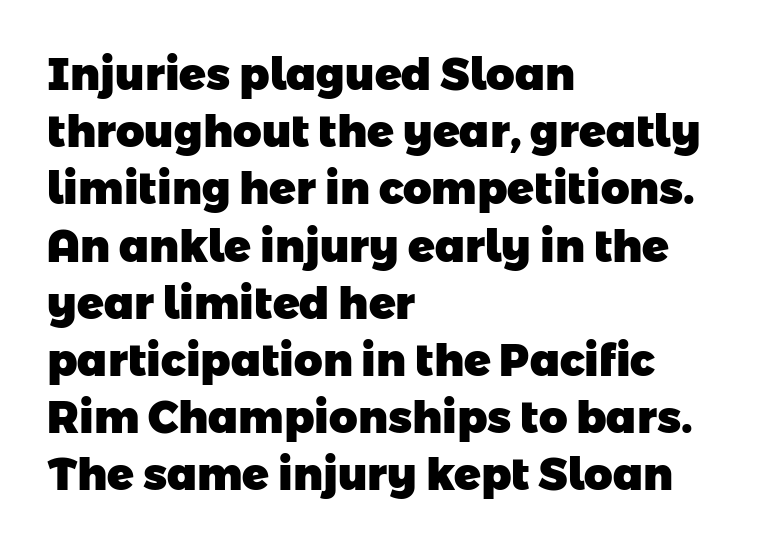
{"serif": "no", "bold": "yes", "weight": "heavy", "width": "normal", "stroke_contrast": "low", "x_height": "medium", "monospaced": "no", "underline": "no", "align": "left", "line_spacing": "normal", "line_spacing_ratio": 1.3, "letter_spacing": "normal", "letter_spacing_em": 0.0, "glyph_px": 44}
